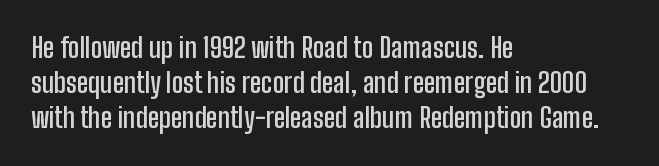
The image shows 27 px text type, upright; set left-aligned, normal line spacing (1.3x), normal letter spacing, not underlined.
